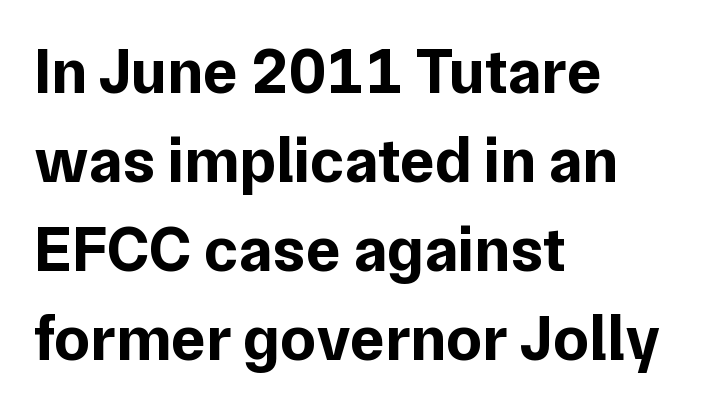
Notice how descenders clear the ascenders below comfortably — that's standard leading. The strokes are fattened all the way to bold. Serifs: no, the terminals of the letterforms are clean. This is roman type, the default non-slanted kind.
